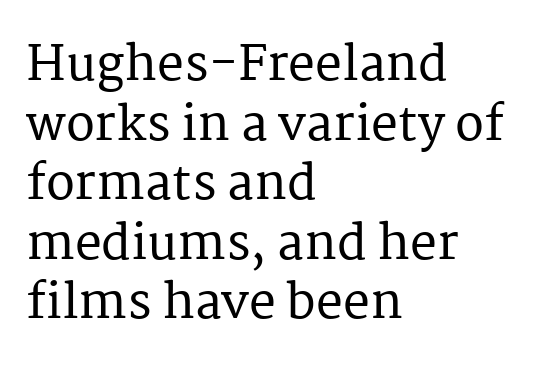
Q: Is the text italic (slanted)? A: No, it is upright.
Q: Is the typeface a serif or a sans-serif typeface? A: Serif.
Q: Is the text underlined? A: No.
Q: How is the paragraph aligned? A: Left-aligned.
Q: Is the spacing between letters normal or unusually wide? A: Normal.
Q: Width (condensed, normal, or wide)? A: Normal.
Q: Stroke contrast? A: Medium.
Q: x-height? A: Medium.
Q: Monospaced? A: No.
